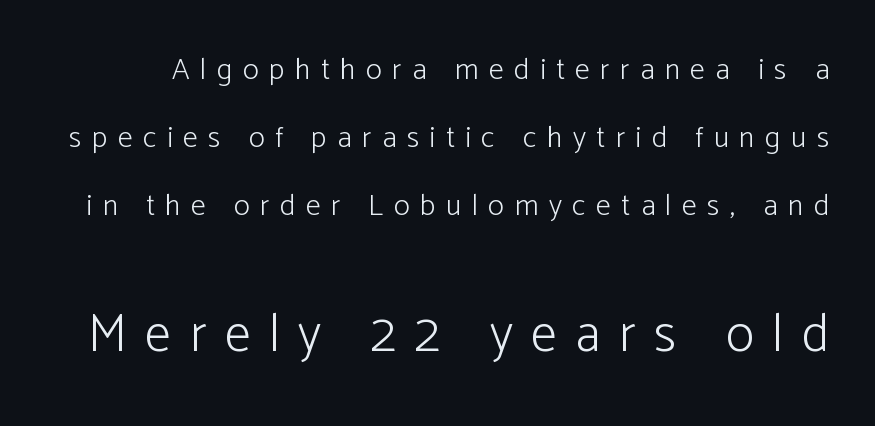
{"serif": "no", "italic": "no", "bold": "no", "weight": "light", "width": "normal", "stroke_contrast": "low", "x_height": "medium", "monospaced": "no", "underline": "no", "line_spacing": "loose", "line_spacing_ratio": 2.26, "letter_spacing": "wide", "letter_spacing_em": 0.35, "larger_block": "second", "size_ratio": 1.77, "glyph_px": 53}
